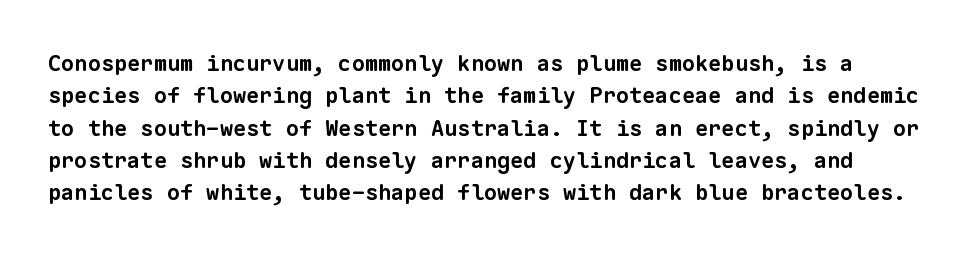
The letters sit at their default tracking, neither squeezed nor spread. On the weight axis this lands at bold, roughly 700. In terms of leading, this rendering sits right in the middle. This rendering features lettering with no underline.
